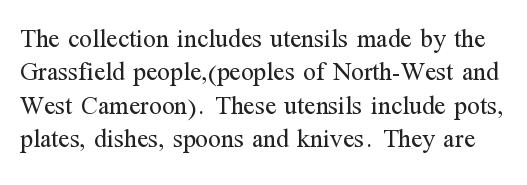
Quick note: interline space is typical. The strokes carry an ordinary text weight at most. Posture: upright roman. A typesetter would call this zero additional tracking. Bare-footed words on every line.
